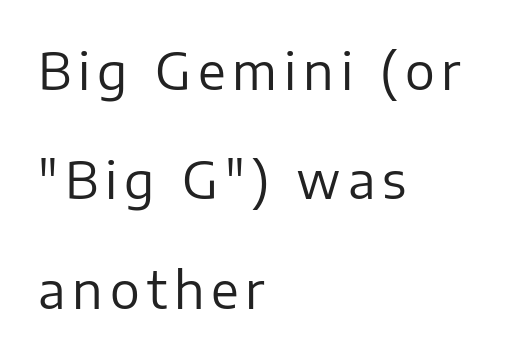
The strokes carry an ordinary text weight at most. These lines are rendered in a variable-pitch font. This rendering features lettering with no underline. The specimen reads as upright at a glance.
